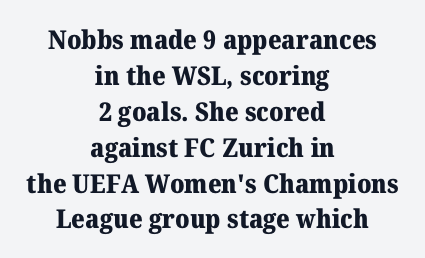
Q: Is the text bold? A: Yes.
Q: Is the text italic (slanted)? A: No, it is upright.
Q: Is the text underlined? A: No.
Q: How is the paragraph aligned? A: Centered.
Q: Is the spacing between letters normal or unusually wide? A: Normal.
Q: Is the spacing between lines tight, normal or loose? A: Normal.
